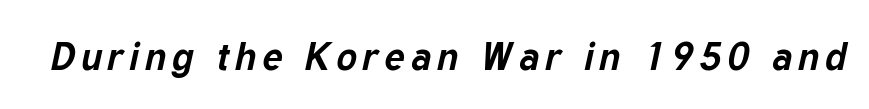
{"italic": "yes", "lean": "right", "slant_degrees": 12, "bold": "yes", "weight": "bold", "width": "normal", "stroke_contrast": "low", "x_height": "medium", "monospaced": "no", "underline": "no", "glyph_px": 39}
